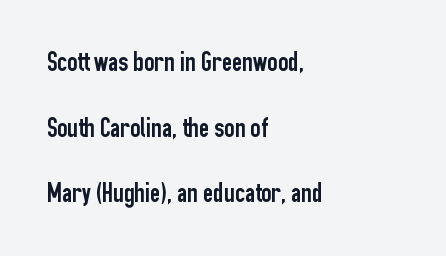
{"serif": "no", "italic": "no", "width": "condensed", "stroke_contrast": "low", "x_height": "medium", "monospaced": "no", "underline": "no", "align": "left", "line_spacing": "loose", "line_spacing_ratio": 2.34, "letter_spacing": "normal", "letter_spacing_em": 0.0, "glyph_px": 28}
